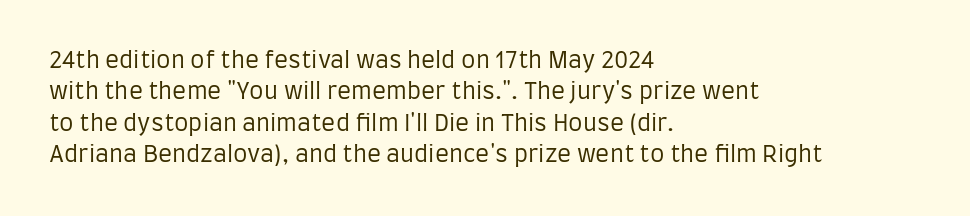
Q: Is the text bold? A: No.
Q: Is the text italic (slanted)? A: No, it is upright.
Q: Is the text underlined? A: No.
Q: How is the paragraph aligned? A: Left-aligned.
Q: Is the spacing between letters normal or unusually wide? A: Normal.
Q: Is the spacing between lines tight, normal or loose? A: Normal.
